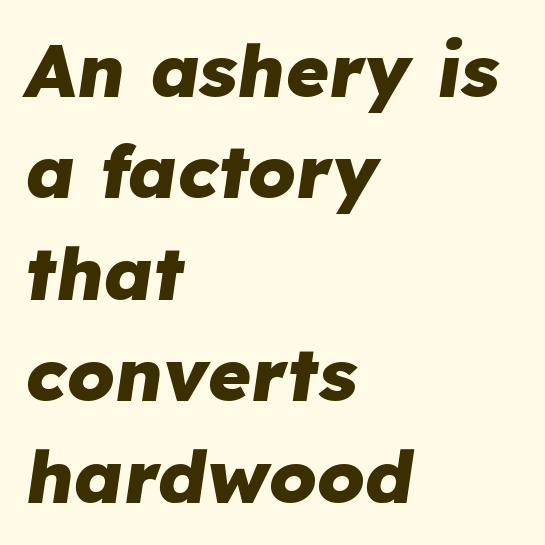
Q: Is the text bold? A: Yes.
Q: Is the text italic (slanted)? A: Yes, it leans right by about 8 degrees.
Q: Is the text underlined? A: No.
Q: How is the paragraph aligned? A: Left-aligned.
Q: Is the spacing between letters normal or unusually wide? A: Normal.
Q: Is the spacing between lines tight, normal or loose? A: Normal.
Q: Width (condensed, normal, or wide)? A: Normal.
Q: Stroke contrast? A: Low.
Q: x-height? A: Medium.
Q: Monospaced? A: No.
